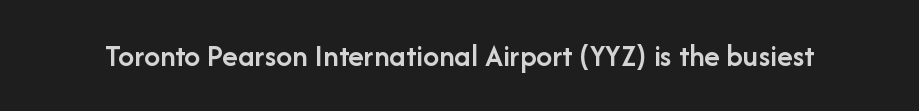
Q: Is the text bold? A: Semi-bold.
Q: Is the text italic (slanted)? A: No, it is upright.
Q: Is the typeface a serif or a sans-serif typeface? A: Sans-serif.
Q: Is the text underlined? A: No.
Q: Is the spacing between letters normal or unusually wide? A: Normal.
Q: Width (condensed, normal, or wide)? A: Normal.
Q: Stroke contrast? A: Low.
Q: x-height? A: Medium.
Q: Monospaced? A: No.
